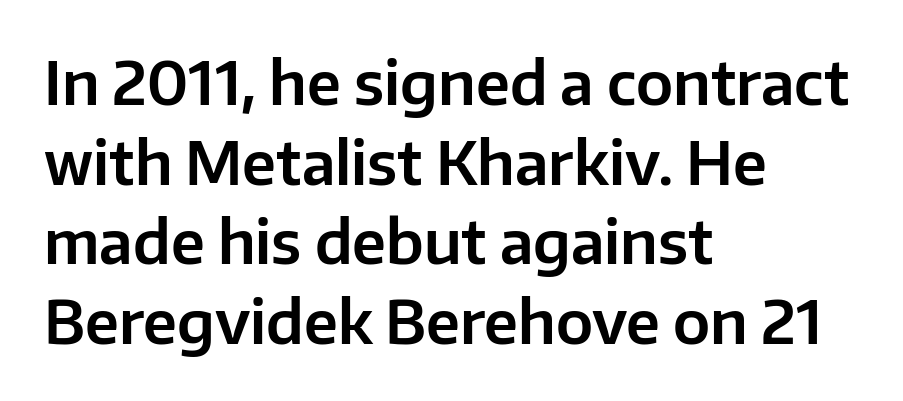
Q: Is the text italic (slanted)? A: No, it is upright.
Q: Is the typeface a serif or a sans-serif typeface? A: Sans-serif.
Q: Is the text underlined? A: No.
Q: How is the paragraph aligned? A: Left-aligned.
Q: Is the spacing between letters normal or unusually wide? A: Normal.
Q: Is the spacing between lines tight, normal or loose? A: Normal.
Q: Width (condensed, normal, or wide)? A: Normal.
Q: Stroke contrast? A: Low.
Q: x-height? A: Medium.
Q: Monospaced? A: No.
